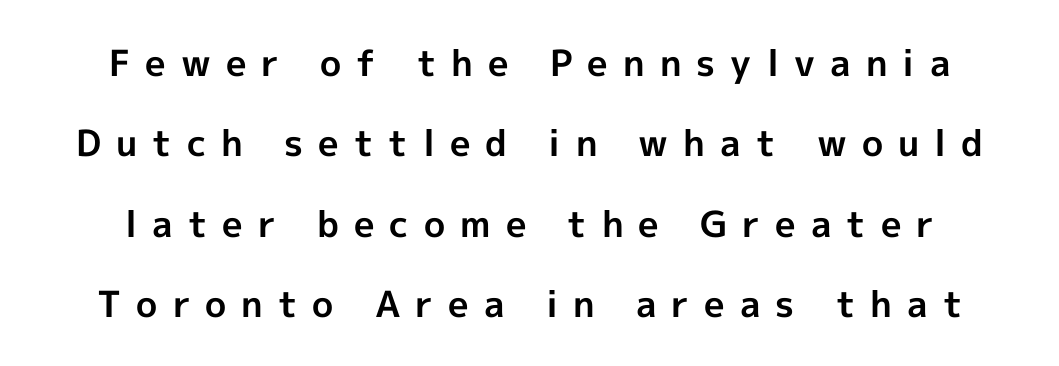
Widely set lines give the paragraph a tall, airy silhouette. Typographically, this falls in the sans-serif category. Words float on clear page, feet unadorned. The letters are spread apart with noticeably loose tracking. The characters look thick and weighty, a clear bold. The type sits square on the baseline with zero lean.
